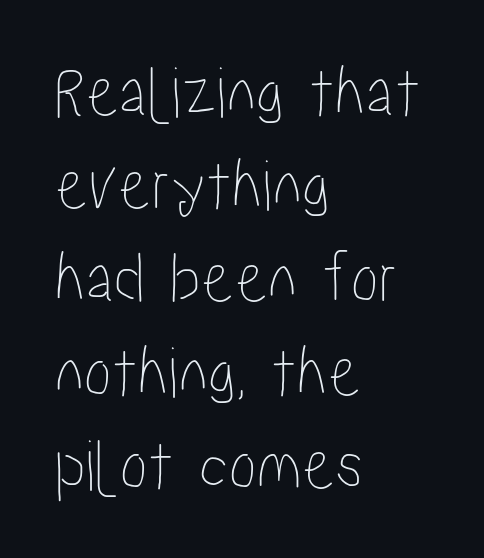
{"italic": "no", "width": "condensed", "stroke_contrast": "low", "x_height": "medium", "monospaced": "no", "underline": "no", "align": "left", "line_spacing": "normal", "line_spacing_ratio": 1.26, "letter_spacing": "normal", "letter_spacing_em": 0.0, "glyph_px": 74}
